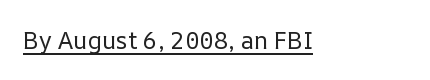
The image shows 24 px text type, upright; set normal letter spacing, underlined.
